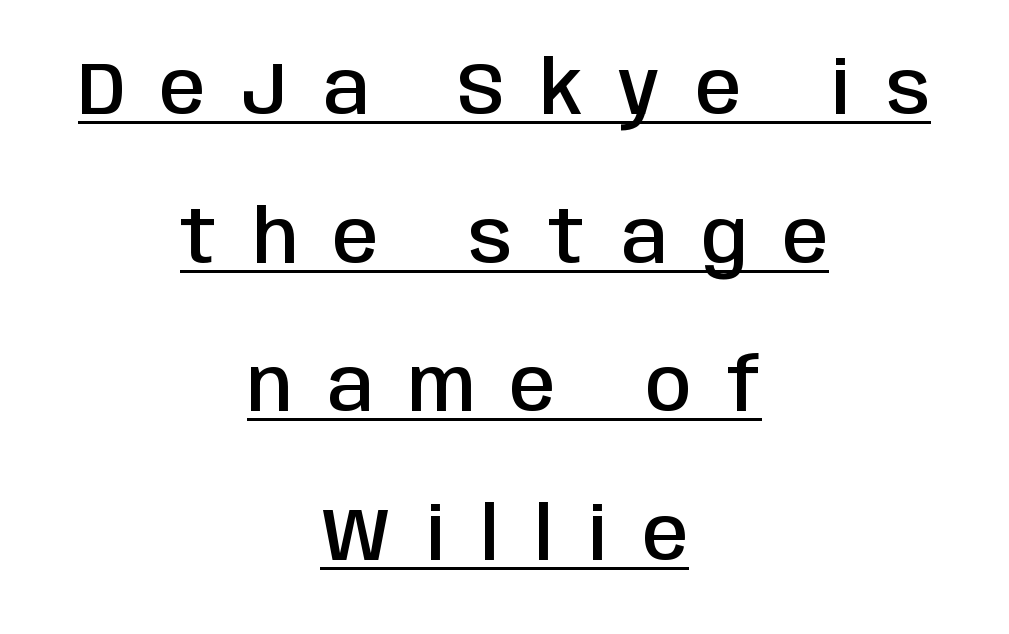
{"serif": "no", "italic": "no", "bold": "semi", "weight": "semibold", "width": "condensed", "stroke_contrast": "low", "x_height": "large", "monospaced": "no", "underline": "yes", "align": "center", "line_spacing": "loose", "line_spacing_ratio": 2.01, "letter_spacing": "wide", "letter_spacing_em": 0.48, "glyph_px": 74}
